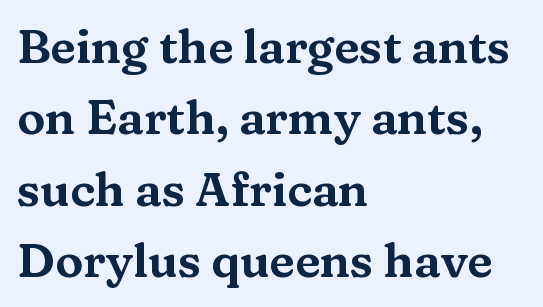
The lines in this sample share a left origin and differ only in where they stop. These lines keep a tight, regular rhythm from letter to letter. Regarding serifs, this sample has them. Tall strokes in this sample are plumb rather than angled. One glance says typical: line gaps are just what's usual. Just letters on the line, the space beneath them empty.
